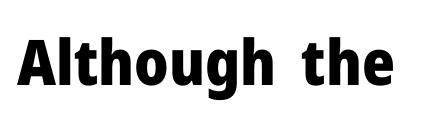
{"serif": "no", "italic": "no", "bold": "yes", "weight": "heavy", "width": "normal", "stroke_contrast": "low", "x_height": "medium", "monospaced": "no", "underline": "no", "letter_spacing": "normal", "letter_spacing_em": 0.0, "glyph_px": 63}
